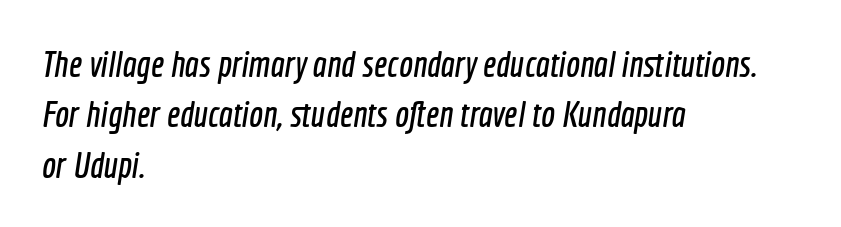
Q: Is the typeface a serif or a sans-serif typeface? A: Sans-serif.
Q: Is the text underlined? A: No.
Q: How is the paragraph aligned? A: Left-aligned.
Q: Is the spacing between letters normal or unusually wide? A: Normal.
Q: Is the spacing between lines tight, normal or loose? A: Normal.
Q: Width (condensed, normal, or wide)? A: Condensed.
Q: x-height? A: Medium.
Q: Monospaced? A: No.
